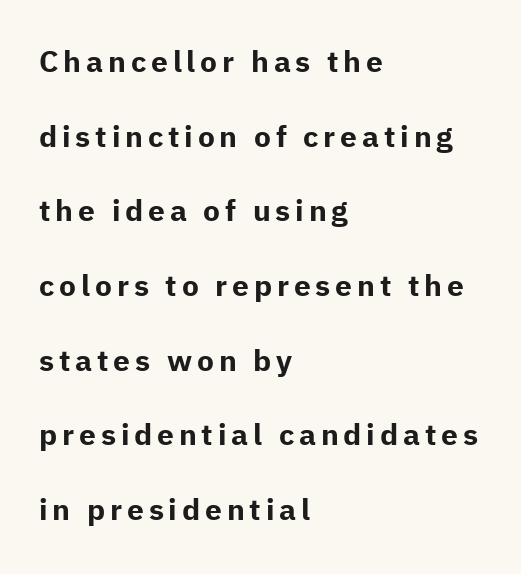
Q: Is the text bold? A: Yes.
Q: Is the text italic (slanted)? A: No, it is upright.
Q: Is the typeface a serif or a sans-serif typeface? A: Sans-serif.
Q: Is the text underlined? A: No.
Q: How is the paragraph aligned? A: Left-aligned.
Q: Is the spacing between lines tight, normal or loose? A: Loose.
Q: Width (condensed, normal, or wide)? A: Normal.
Q: Stroke contrast? A: Low.
Q: x-height? A: Medium.
Q: Monospaced? A: No.
